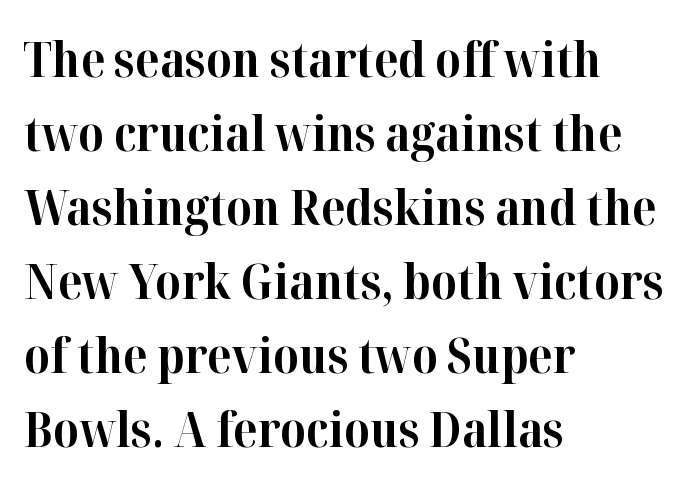
Does the type have serifs? Yes, each stem ends in a small foot. The rag falls on the right side of this text block. Summary of weight: heavy, a full bold. Upright lettering throughout. Notice how descenders clear the ascenders below comfortably — that's standard leading.
